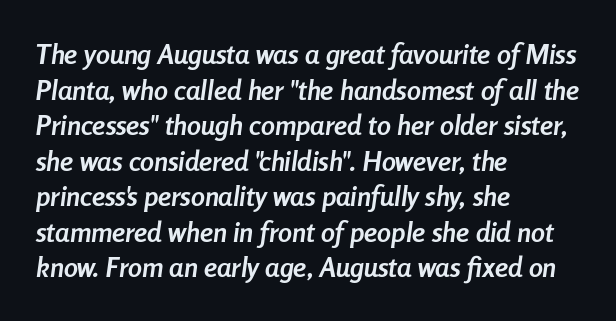
The image shows 28 px semibold, condensed type, italic (leaning right); set left-aligned, normal line spacing (1.27x), normal letter spacing, not underlined; low stroke contrast and a medium x-height.
